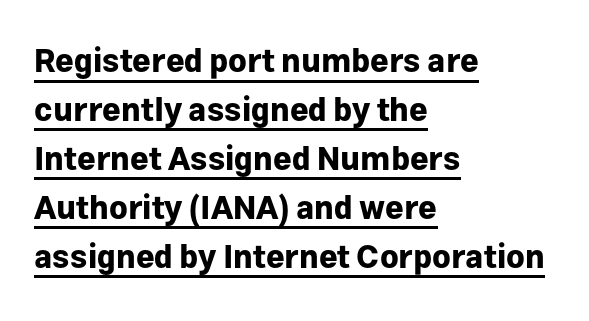
Q: Is the text bold? A: Yes.
Q: Is the text italic (slanted)? A: No, it is upright.
Q: Is the typeface a serif or a sans-serif typeface? A: Sans-serif.
Q: Is the text underlined? A: Yes.
Q: How is the paragraph aligned? A: Left-aligned.
Q: Is the spacing between letters normal or unusually wide? A: Normal.
Q: Is the spacing between lines tight, normal or loose? A: Normal.
Q: Width (condensed, normal, or wide)? A: Normal.
Q: Stroke contrast? A: Low.
Q: x-height? A: Medium.
Q: Monospaced? A: No.
